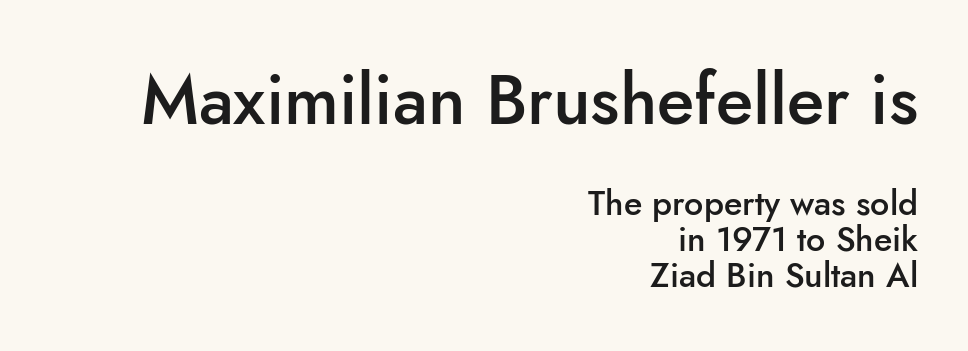
The image shows 69 px semibold sans-serif type, upright; set right-aligned, tight line spacing (1.06x), normal letter spacing, not underlined; the first (top) block is 2.03x larger; low stroke contrast and a small x-height.
